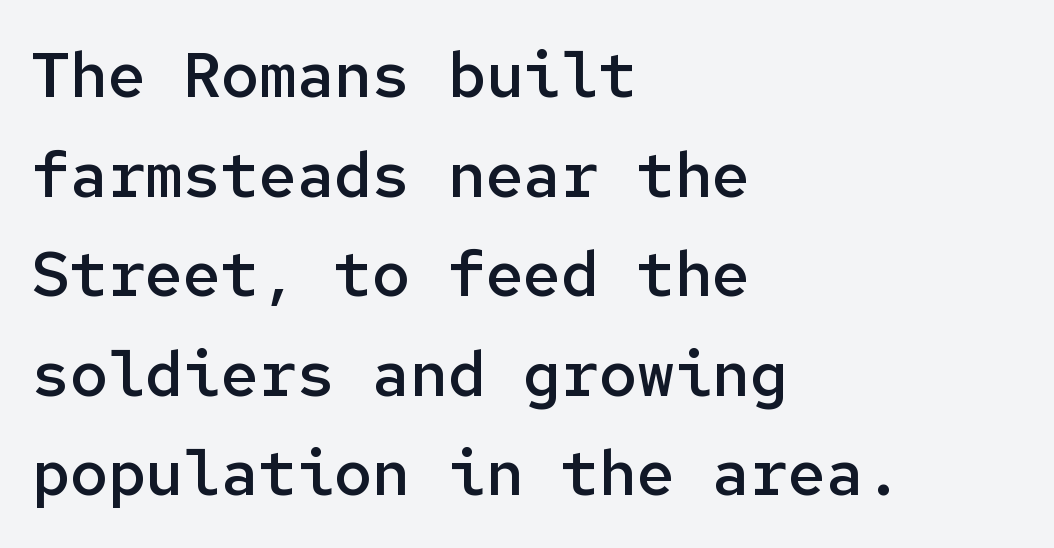
The image shows 63 px semibold sans-serif type, upright, monospaced; set left-aligned, normal line spacing (1.58x), normal letter spacing, not underlined; low stroke contrast and a medium x-height.
